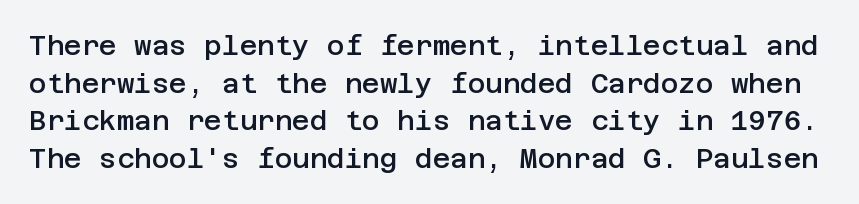
{"italic": "no", "bold": "semi", "underline": "no", "line_spacing": "normal", "line_spacing_ratio": 1.39, "letter_spacing": "normal", "letter_spacing_em": 0.0, "glyph_px": 27}
